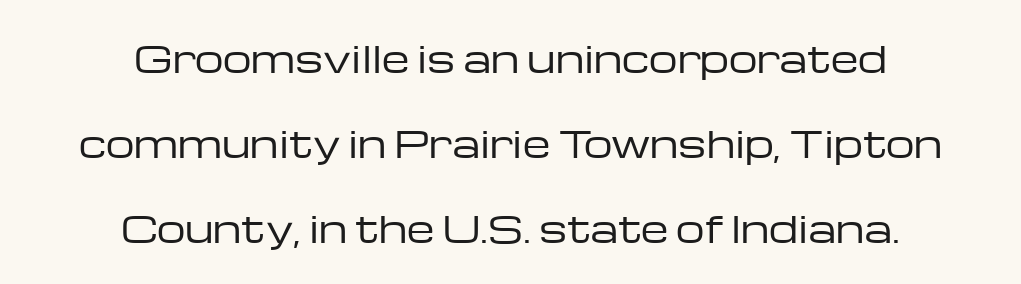
The image shows 36 px regular-weight, wide sans-serif type, upright; set centered, loose line spacing (2.36x), normal letter spacing, not underlined; low stroke contrast and a medium x-height.
